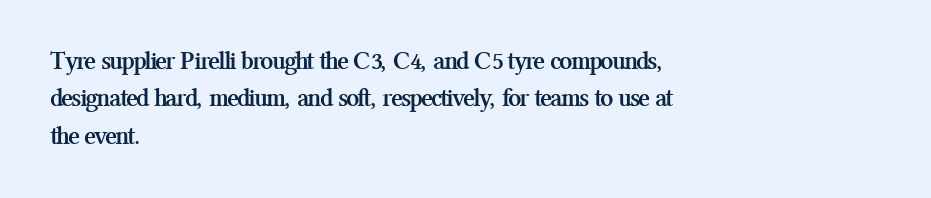
{"italic": "no", "bold": "yes", "underline": "no", "align": "left", "line_spacing": "normal", "line_spacing_ratio": 1.44, "letter_spacing": "normal", "letter_spacing_em": 0.0, "glyph_px": 26}
